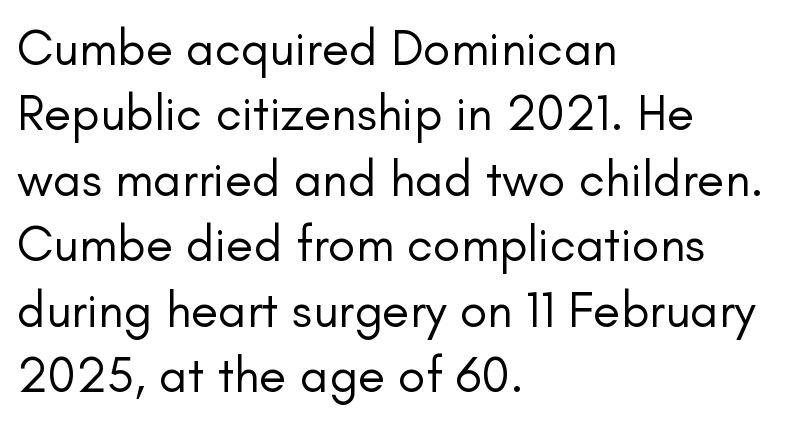
{"serif": "no", "italic": "no", "bold": "no", "weight": "regular", "width": "normal", "stroke_contrast": "low", "x_height": "small", "monospaced": "no", "underline": "no", "align": "left", "line_spacing": "normal", "line_spacing_ratio": 1.31, "letter_spacing": "normal", "letter_spacing_em": 0.0, "glyph_px": 50}
